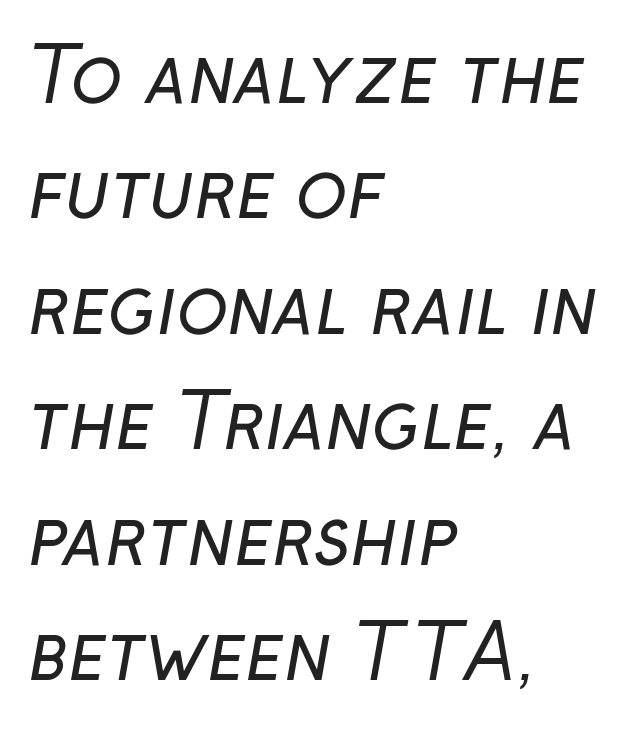
Caption: multi-line text, flush left, ragged right. Examine the stroke ends and you'll find no serifs. The block of text has a typical density, with ordinary space between rows. A quiet, ordinary-to-light weight characterises the typeface. This rendering leaves character spacing at its baseline value.
